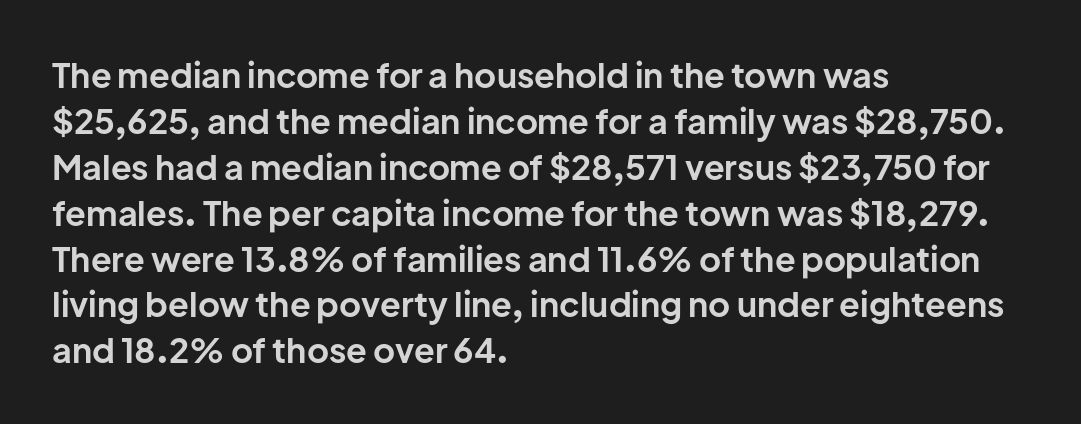
The font family rendered here belongs to the sans-serif group. Rendered with straight, roman letterforms. The face used here is proportionally spaced, like ordinary book or web type. If you measured baseline to baseline, you'd find a middling distance. Underline: absent. Every letter is thick-stroked: bold, no question.
